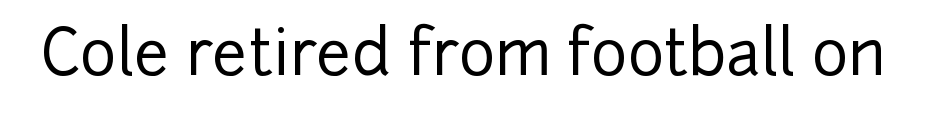
The image shows 62 px sans-serif type, upright; set normal letter spacing, not underlined; low stroke contrast and a medium x-height.
